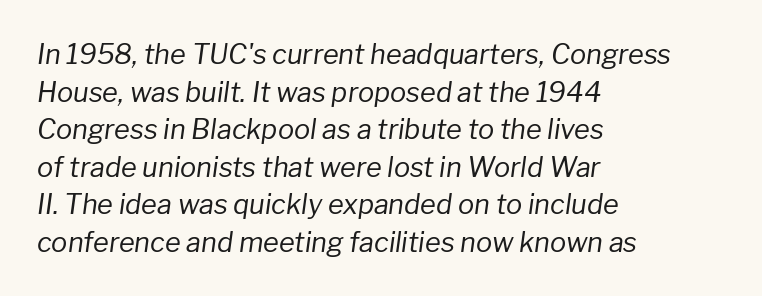
{"italic": "yes", "lean": "right", "slant_degrees": 8, "bold": "no", "underline": "no", "align": "left", "line_spacing": "normal", "line_spacing_ratio": 1.39, "letter_spacing": "normal", "letter_spacing_em": 0.0, "glyph_px": 27}
